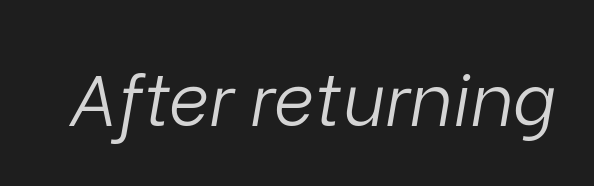
Q: Is the text bold? A: No.
Q: Is the text italic (slanted)? A: Yes, it leans right by about 9 degrees.
Q: Is the text underlined? A: No.
Q: Is the spacing between letters normal or unusually wide? A: Normal.
Q: Width (condensed, normal, or wide)? A: Normal.
Q: Stroke contrast? A: Low.
Q: x-height? A: Medium.
Q: Monospaced? A: No.
